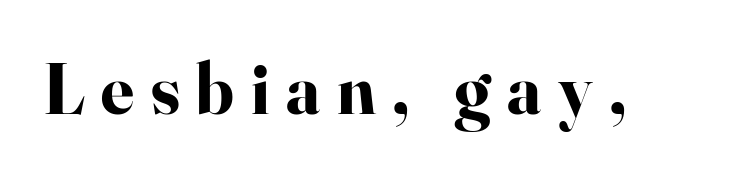
There is plenty of visible air inserted between adjacent glyphs. The face used here is proportionally spaced, like ordinary book or web type. Rendered with straight, roman letterforms. This sample uses a serif face. Decoration check: the copy has no underline.
